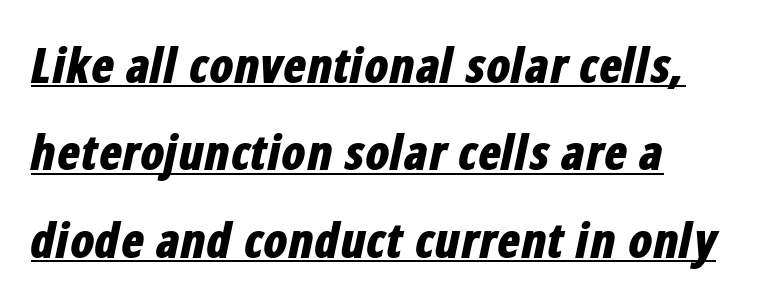
{"italic": "yes", "lean": "right", "slant_degrees": 12, "bold": "yes", "weight": "bold", "width": "condensed", "stroke_contrast": "low", "x_height": "medium", "monospaced": "no", "underline": "yes", "align": "left", "line_spacing_ratio": 1.82, "letter_spacing": "normal", "letter_spacing_em": 0.0, "glyph_px": 48}
